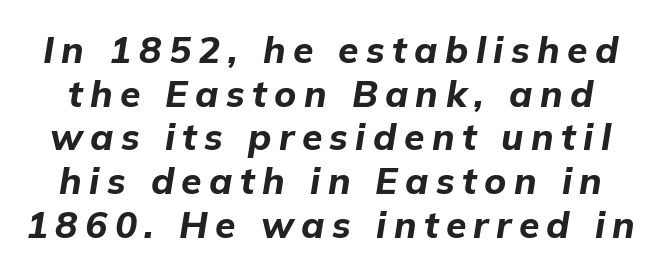
The image shows 37 px bold type, italic (leaning right); set line spacing 1.18x, unusually wide letter spacing (+0.2 em), not underlined; low stroke contrast and a medium x-height.
